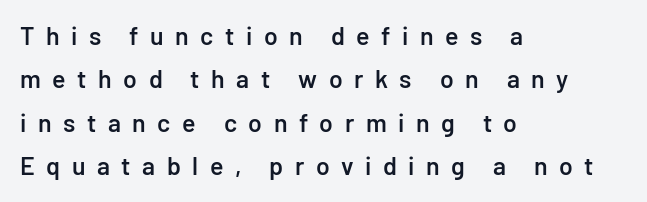
The image shows 25 px text type, upright; set left-aligned, line spacing 1.74x, unusually wide letter spacing (+0.46 em), not underlined.
